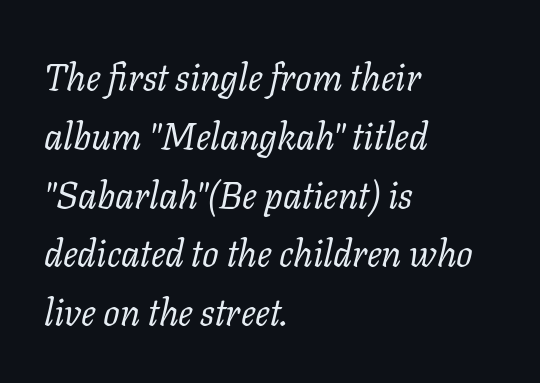
The image shows 37 px regular-weight serif type, italic (leaning right); set left-aligned, normal line spacing (1.59x), normal letter spacing, not underlined; low stroke contrast and a medium x-height.
